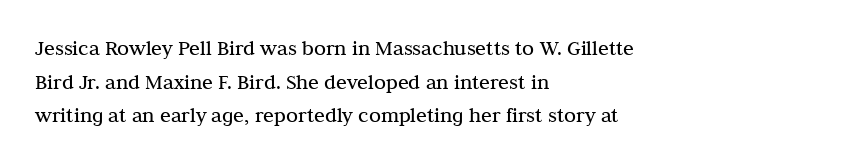
Q: Is the text bold? A: No.
Q: Is the text italic (slanted)? A: No, it is upright.
Q: Is the text underlined? A: No.
Q: How is the paragraph aligned? A: Left-aligned.
Q: Is the spacing between letters normal or unusually wide? A: Normal.
Q: Is the spacing between lines tight, normal or loose? A: Normal.
